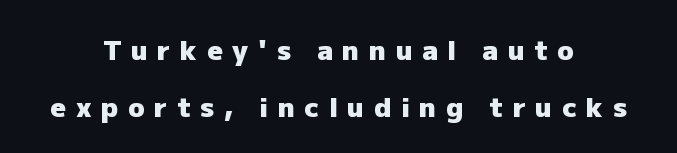
Does the leading feel generous? Absolutely, it's lavish. Short note: letters widely spaced. The typesetter chose a symmetrical, centered arrangement here. Stroke thickness is high; the sample reads as a true bold. Rule under the text: the space is simply empty.
